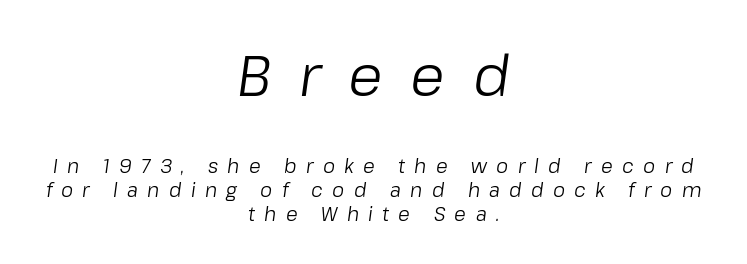
The image shows 56 px regular-weight type, italic (leaning right); set centered, normal line spacing (1.27x), unusually wide letter spacing (+0.49 em), not underlined; the first (top) block is 2.95x larger; low stroke contrast and a medium x-height.
